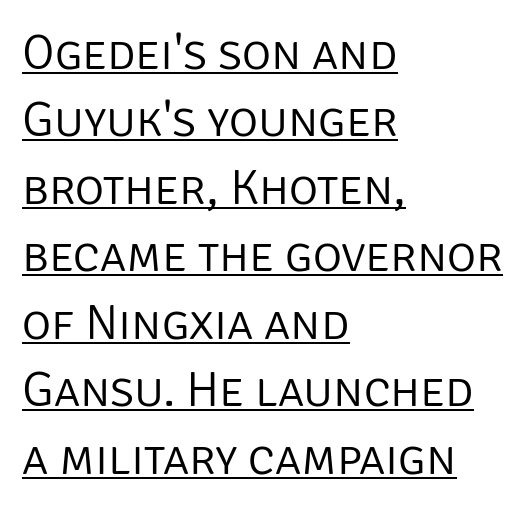
{"serif": "no", "italic": "no", "bold": "no", "weight": "light", "width": "normal", "stroke_contrast": "low", "x_height": "large", "monospaced": "no", "underline": "yes", "align": "left", "line_spacing": "normal", "line_spacing_ratio": 1.35, "letter_spacing": "normal", "letter_spacing_em": 0.0, "glyph_px": 50}
